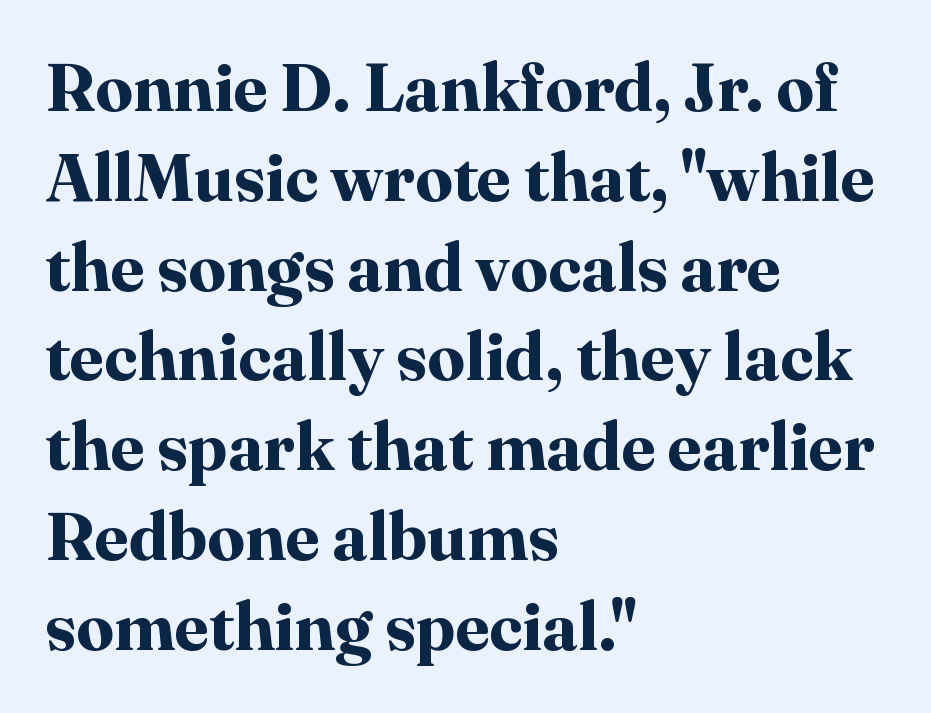
{"serif": "yes", "italic": "no", "bold": "yes", "weight": "bold", "width": "normal", "stroke_contrast": "high", "x_height": "medium", "monospaced": "no", "underline": "no", "align": "left", "line_spacing": "normal", "line_spacing_ratio": 1.34, "letter_spacing": "normal", "letter_spacing_em": 0.0, "glyph_px": 67}
